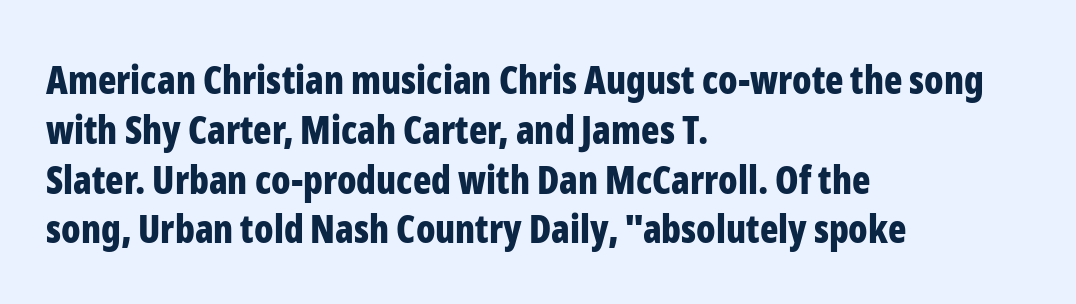
Q: Is the text bold? A: Yes.
Q: Is the text italic (slanted)? A: No, it is upright.
Q: Is the typeface a serif or a sans-serif typeface? A: Sans-serif.
Q: Is the text underlined? A: No.
Q: How is the paragraph aligned? A: Left-aligned.
Q: Is the spacing between letters normal or unusually wide? A: Normal.
Q: Is the spacing between lines tight, normal or loose? A: Normal.
Q: Width (condensed, normal, or wide)? A: Condensed.
Q: Stroke contrast? A: Low.
Q: x-height? A: Medium.
Q: Monospaced? A: No.
